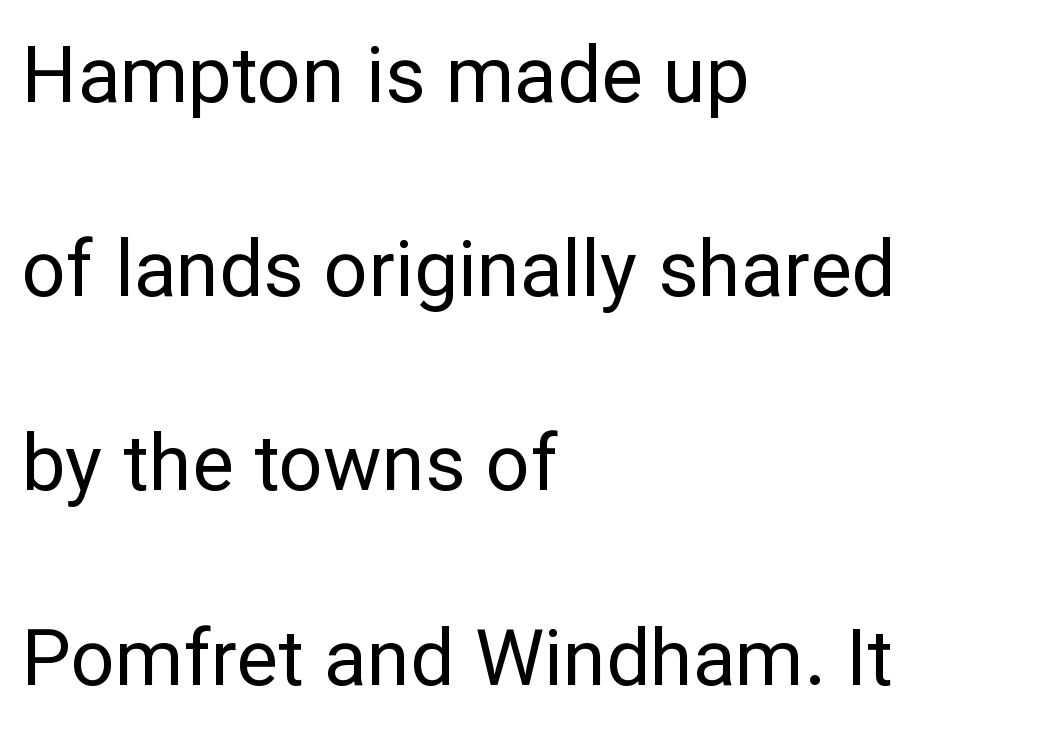
The font's upright variant was chosen for this text. Typeset ragged right — the left edge is the straight one. Weight: not bold — regular or lighter. A sans-serif font was chosen for this passage. A bare baseline throughout the passage.
